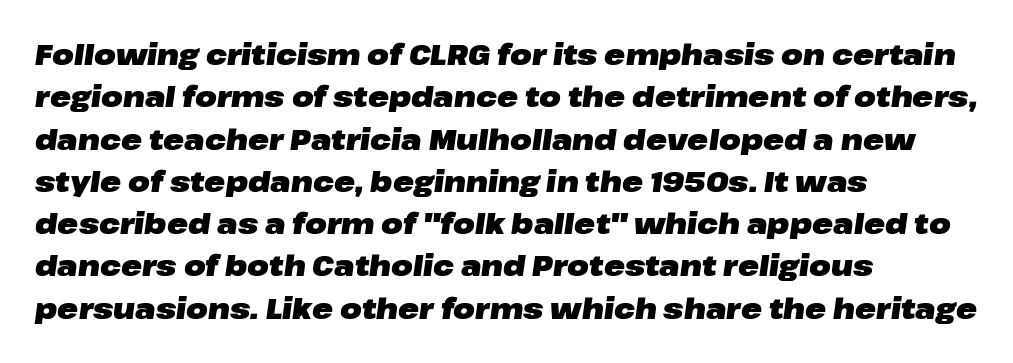
{"italic": "yes", "lean": "right", "slant_degrees": 8, "bold": "yes", "weight": "heavy", "width": "wide", "stroke_contrast": "low", "x_height": "medium", "monospaced": "no", "underline": "no", "align": "left", "line_spacing": "normal", "line_spacing_ratio": 1.51, "letter_spacing": "normal", "letter_spacing_em": 0.0, "glyph_px": 28}
